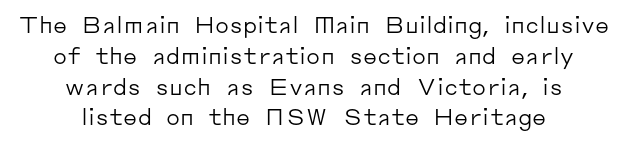
Letter spacing: default. The string is rendered with underlining switched off. No extra ink here — the face is not bold. The paragraph has two soft edges and a firm central axis. Ascenders rise straight up at ninety degrees. The rendering uses a moderate line-height, typical for paragraphs.
